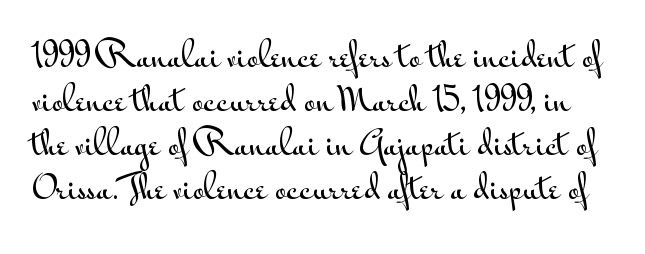
{"serif": "no", "width": "wide", "stroke_contrast": "medium", "x_height": "small", "monospaced": "no", "underline": "no", "line_spacing": "normal", "line_spacing_ratio": 1.38, "letter_spacing": "normal", "letter_spacing_em": 0.0, "glyph_px": 32}
